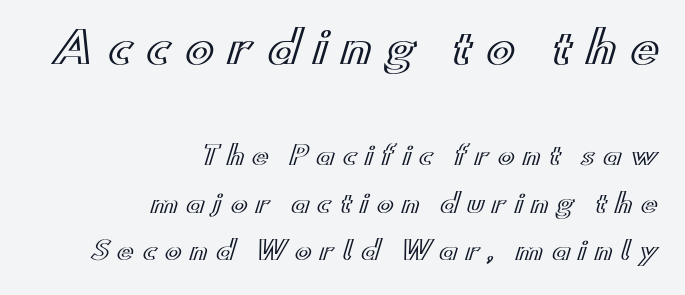
The image shows 43 px wide type; set right-aligned, loose line spacing (1.9x), unusually wide letter spacing (+0.33 em), not underlined; the first (top) block is 1.72x larger; a small x-height.
